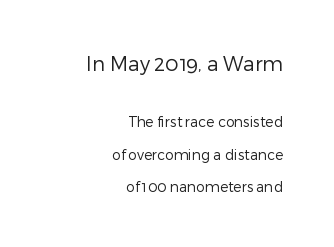
{"italic": "no", "bold": "no", "underline": "no", "align": "right", "line_spacing": "loose", "line_spacing_ratio": 2.31, "letter_spacing": "normal", "letter_spacing_em": 0.0, "larger_block": "first", "size_ratio": 1.43, "glyph_px": 20}
